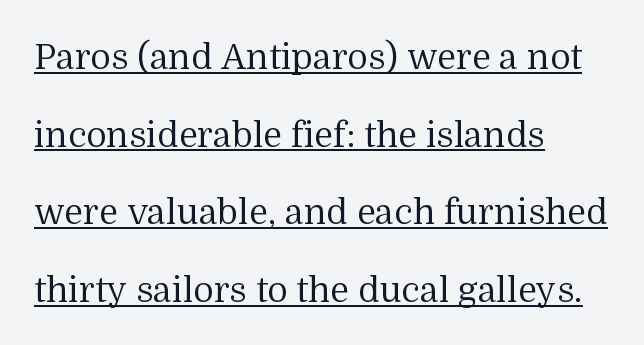
{"serif": "yes", "italic": "no", "bold": "no", "weight": "regular", "width": "normal", "stroke_contrast": "medium", "x_height": "medium", "monospaced": "no", "underline": "yes", "align": "left", "line_spacing": "loose", "line_spacing_ratio": 2.22, "letter_spacing": "normal", "letter_spacing_em": 0.0, "glyph_px": 35}
